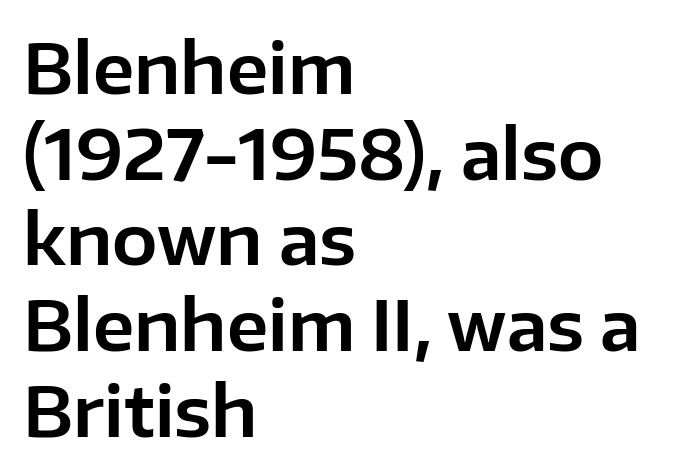
In terms of leading, this rendering sits right in the middle. This is the regular roman posture of the typeface. Look at the tracking — it's just the regular setting, nothing added. Rule under the text: the space is simply empty. Casual observation: everything's shoved over to the left.
